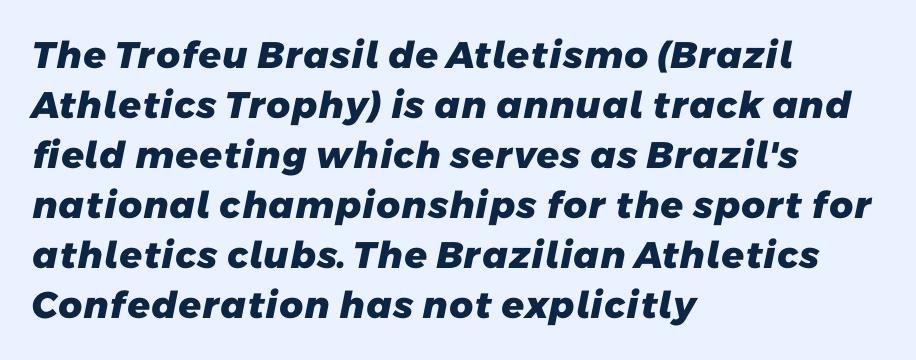
Q: Is the text bold? A: Yes.
Q: Is the typeface a serif or a sans-serif typeface? A: Sans-serif.
Q: Is the text underlined? A: No.
Q: How is the paragraph aligned? A: Left-aligned.
Q: Is the spacing between letters normal or unusually wide? A: Normal.
Q: Is the spacing between lines tight, normal or loose? A: Normal.
Q: Width (condensed, normal, or wide)? A: Normal.
Q: Stroke contrast? A: Low.
Q: x-height? A: Medium.
Q: Monospaced? A: No.
